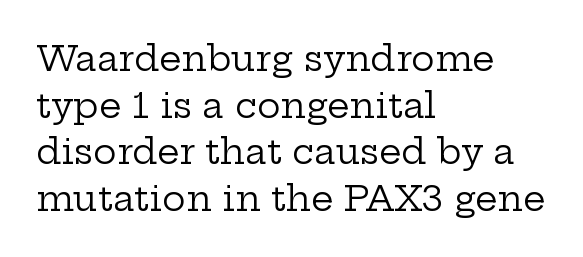
The image shows 35 px regular-weight, wide serif type, upright; set left-aligned, normal line spacing (1.33x), normal letter spacing, not underlined; low stroke contrast and a medium x-height.
